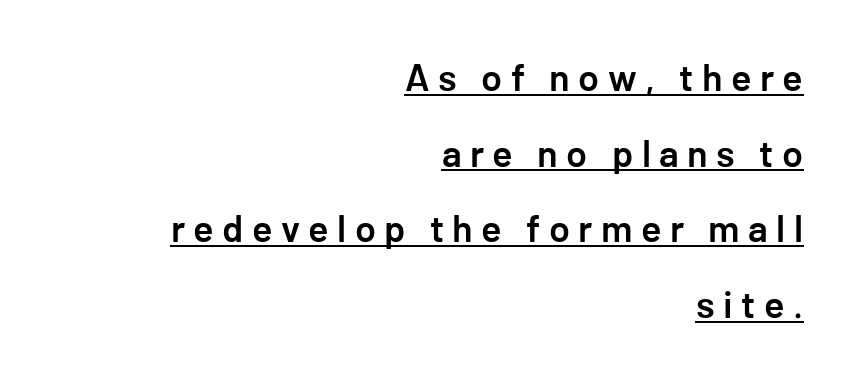
The image shows 38 px semibold sans-serif type, upright; set right-aligned, loose line spacing (1.99x), unusually wide letter spacing (+0.22 em), underlined; low stroke contrast and a medium x-height.
